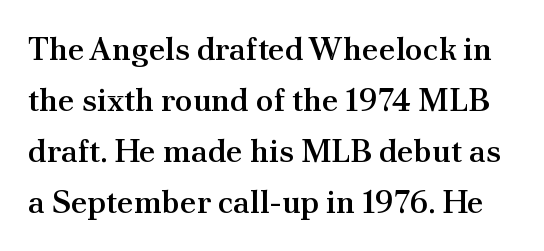
The image shows 32 px semibold serif type, upright; set normal line spacing (1.59x), normal letter spacing, not underlined; medium stroke contrast and a small x-height.
